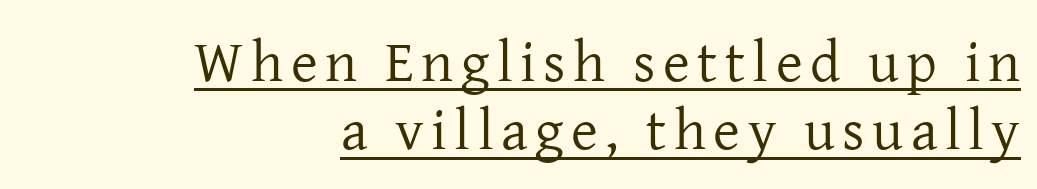
Each letter's strokes conclude with small projecting serifs. A flush-right, rag-left setting is used for this passage. The specimen includes a rule beneath the text block's lines. No letter is thick-stroked: the sample isn't bold. These lines are rendered in a variable-pitch font.
